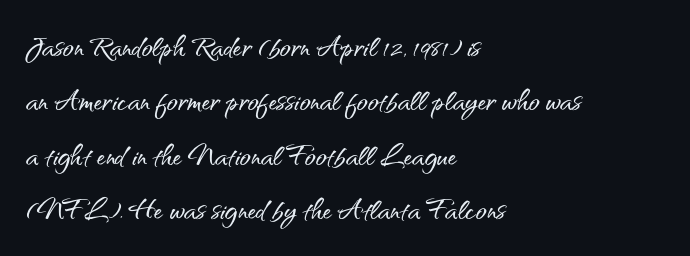
Q: Is the text italic (slanted)? A: Yes.
Q: Is the typeface a serif or a sans-serif typeface? A: Sans-serif.
Q: Is the text underlined? A: No.
Q: How is the paragraph aligned? A: Left-aligned.
Q: Is the spacing between letters normal or unusually wide? A: Normal.
Q: Is the spacing between lines tight, normal or loose? A: Normal.
Q: Width (condensed, normal, or wide)? A: Normal.
Q: Stroke contrast? A: Medium.
Q: x-height? A: Small.
Q: Monospaced? A: No.
